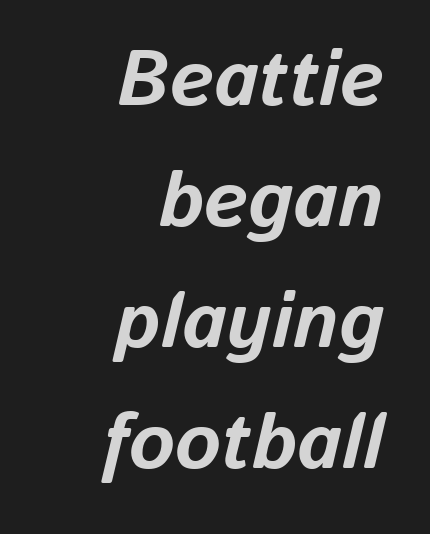
The image shows 78 px bold type, italic (leaning right); set right-aligned, normal line spacing (1.55x), normal letter spacing, not underlined; low stroke contrast and a medium x-height.
